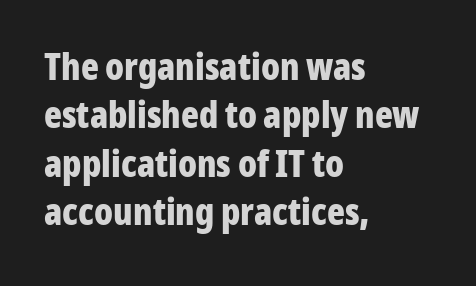
Q: Is the text bold? A: Yes.
Q: Is the text italic (slanted)? A: No, it is upright.
Q: Is the typeface a serif or a sans-serif typeface? A: Sans-serif.
Q: Is the text underlined? A: No.
Q: How is the paragraph aligned? A: Left-aligned.
Q: Is the spacing between letters normal or unusually wide? A: Normal.
Q: Is the spacing between lines tight, normal or loose? A: Normal.
Q: Width (condensed, normal, or wide)? A: Condensed.
Q: Stroke contrast? A: Low.
Q: x-height? A: Medium.
Q: Monospaced? A: No.
